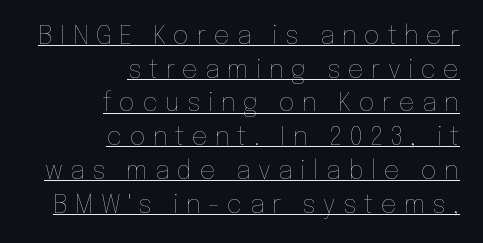
Q: Is the text bold? A: No.
Q: Is the text italic (slanted)? A: No, it is upright.
Q: Is the text underlined? A: Yes.
Q: How is the paragraph aligned? A: Right-aligned.
Q: Is the spacing between letters normal or unusually wide? A: Unusually wide.
Q: Is the spacing between lines tight, normal or loose? A: Normal.
